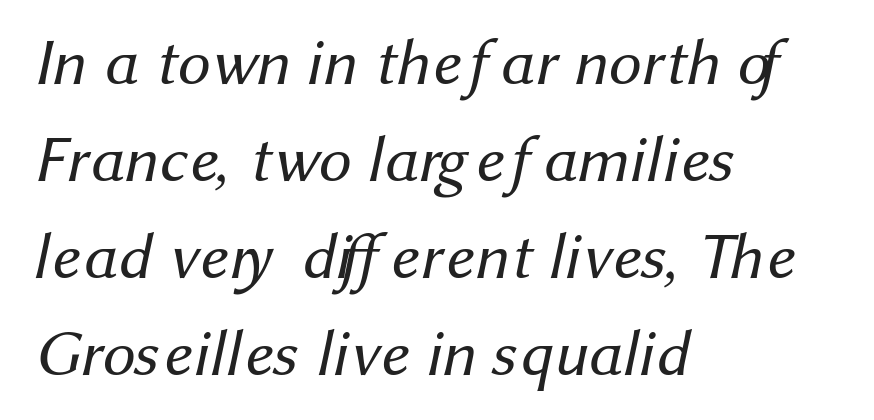
The image shows 65 px regular-weight sans-serif type; set left-aligned, normal line spacing (1.49x), normal letter spacing, not underlined; medium stroke contrast and a medium x-height.
